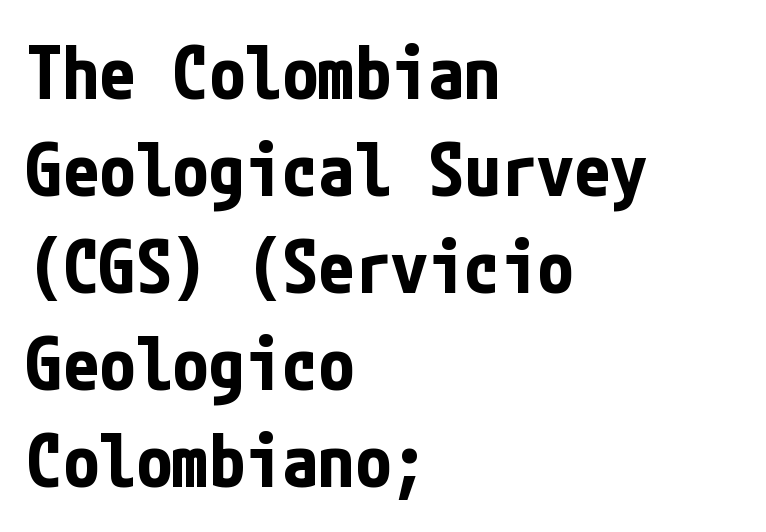
Q: Is the text bold? A: Yes.
Q: Is the text italic (slanted)? A: No, it is upright.
Q: Is the typeface a serif or a sans-serif typeface? A: Sans-serif.
Q: Is the text underlined? A: No.
Q: How is the paragraph aligned? A: Left-aligned.
Q: Is the spacing between letters normal or unusually wide? A: Normal.
Q: Is the spacing between lines tight, normal or loose? A: Normal.
Q: Width (condensed, normal, or wide)? A: Condensed.
Q: Stroke contrast? A: Low.
Q: x-height? A: Medium.
